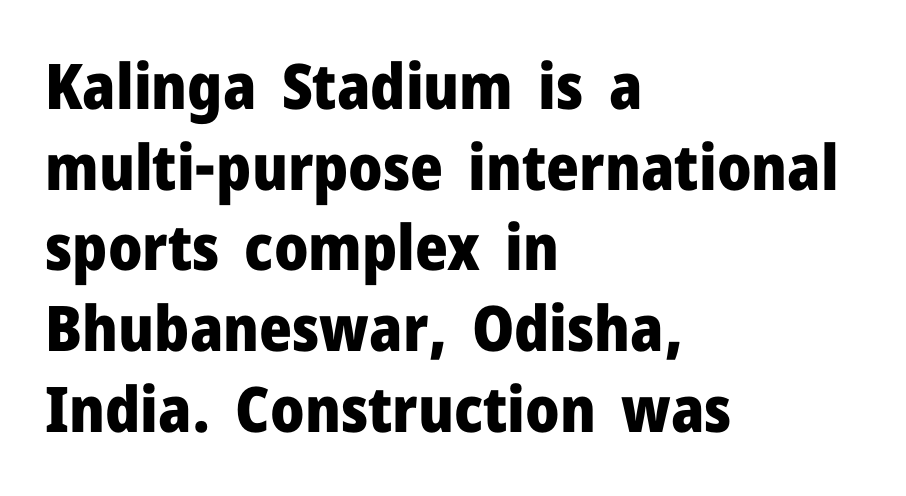
Q: Is the text bold? A: Yes.
Q: Is the text italic (slanted)? A: No, it is upright.
Q: Is the typeface a serif or a sans-serif typeface? A: Sans-serif.
Q: Is the text underlined? A: No.
Q: How is the paragraph aligned? A: Left-aligned.
Q: Is the spacing between letters normal or unusually wide? A: Normal.
Q: Is the spacing between lines tight, normal or loose? A: Normal.
Q: Width (condensed, normal, or wide)? A: Normal.
Q: Stroke contrast? A: Low.
Q: x-height? A: Medium.
Q: Monospaced? A: No.
